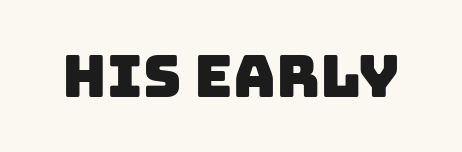
This rendering employs a face without finishing strokes, i.e., a sans-serif. Think of a printed novel: that variable character pitch is what you see here. The tracking reads as untouched default to a designer's eye. The specimen omits any rule beneath the text block's lines.
